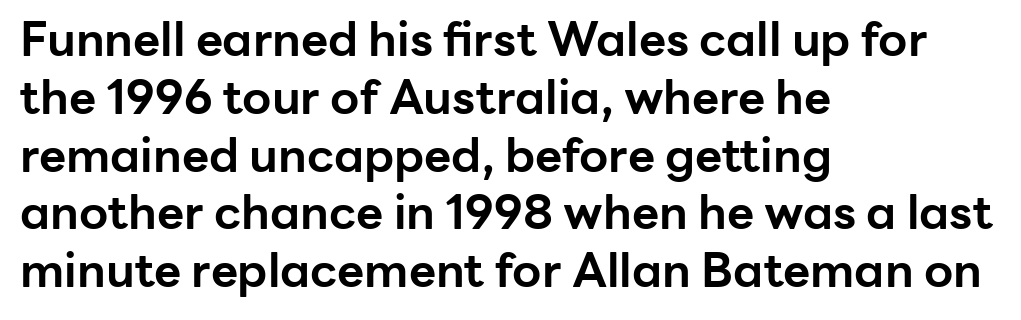
The image shows 47 px bold sans-serif type, upright; set left-aligned, line spacing 1.23x, normal letter spacing, not underlined; low stroke contrast and a medium x-height.
